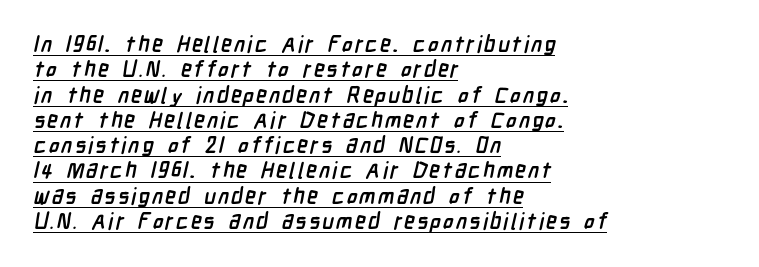
The image shows 22 px bold type; set left-aligned, tight line spacing (1.15x), underlined.
